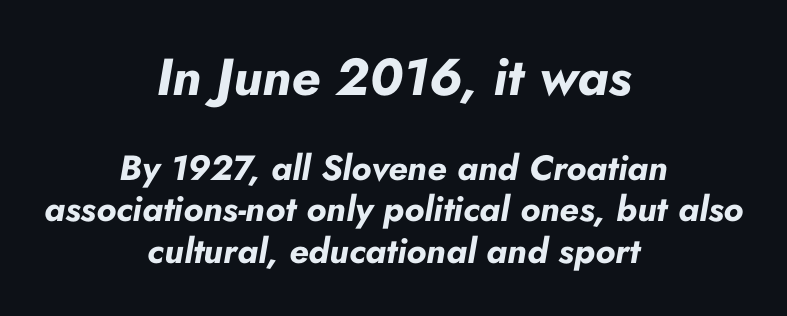
The image shows 52 px bold type, italic (leaning right); set centered, line spacing 1.18x, normal letter spacing, not underlined; the first (top) block is 1.49x larger; low stroke contrast and a small x-height.
